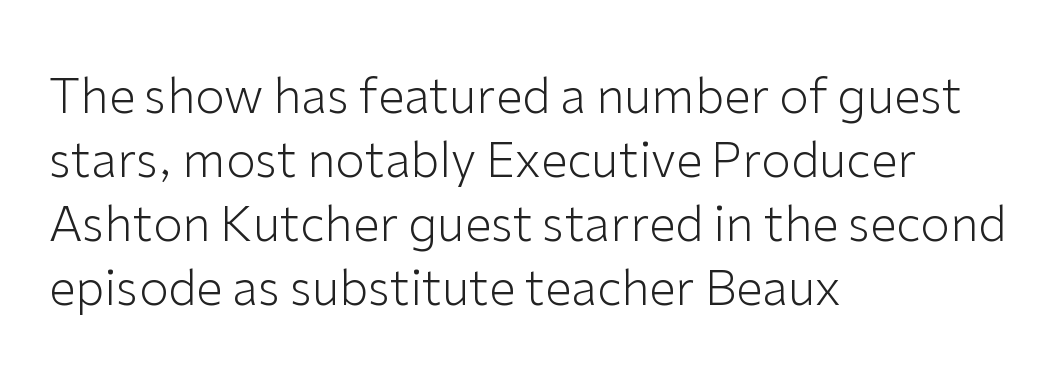
Q: Is the text bold? A: No.
Q: Is the text italic (slanted)? A: No, it is upright.
Q: Is the typeface a serif or a sans-serif typeface? A: Sans-serif.
Q: Is the text underlined? A: No.
Q: How is the paragraph aligned? A: Left-aligned.
Q: Is the spacing between letters normal or unusually wide? A: Normal.
Q: Is the spacing between lines tight, normal or loose? A: Normal.
Q: Width (condensed, normal, or wide)? A: Normal.
Q: Stroke contrast? A: Low.
Q: x-height? A: Medium.
Q: Monospaced? A: No.
